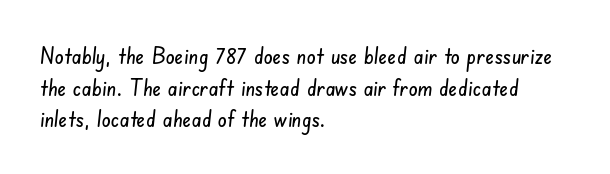
The image shows 23 px text type; set left-aligned, normal line spacing (1.37x), normal letter spacing, not underlined.
